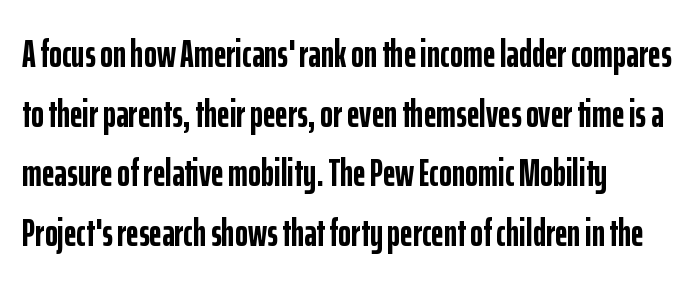
{"serif": "no", "italic": "no", "bold": "yes", "weight": "semibold", "width": "condensed", "stroke_contrast": "low", "x_height": "medium", "monospaced": "no", "underline": "no", "align": "left", "line_spacing": "normal", "line_spacing_ratio": 1.53, "letter_spacing": "normal", "letter_spacing_em": 0.0, "glyph_px": 39}
